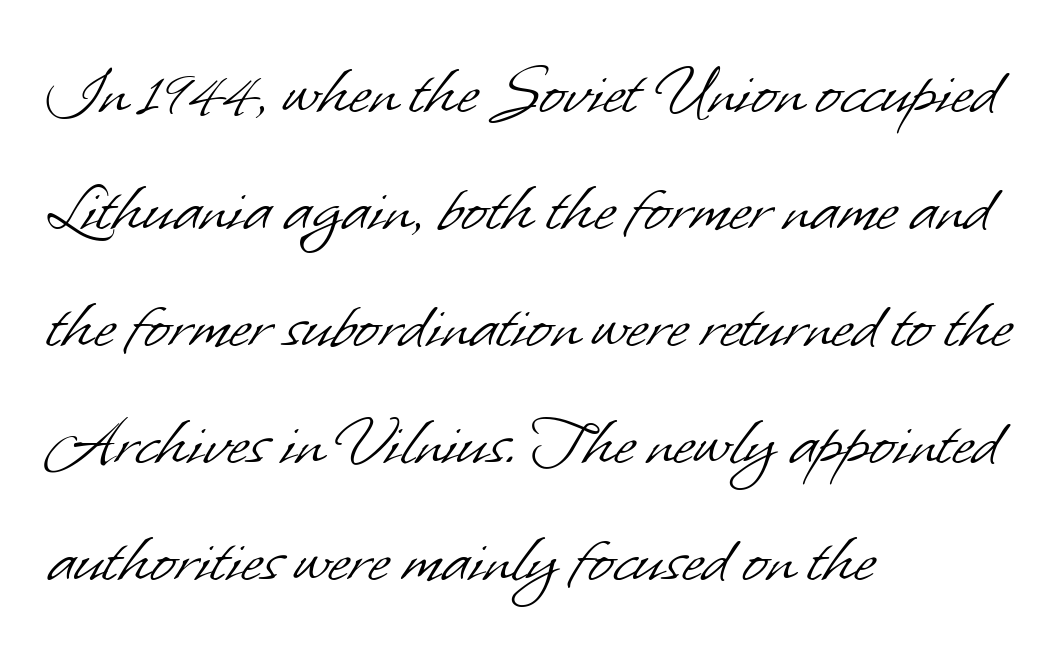
The image shows 75 px light sans-serif type; set left-aligned, normal line spacing (1.56x), normal letter spacing, not underlined; low stroke contrast and a small x-height.
